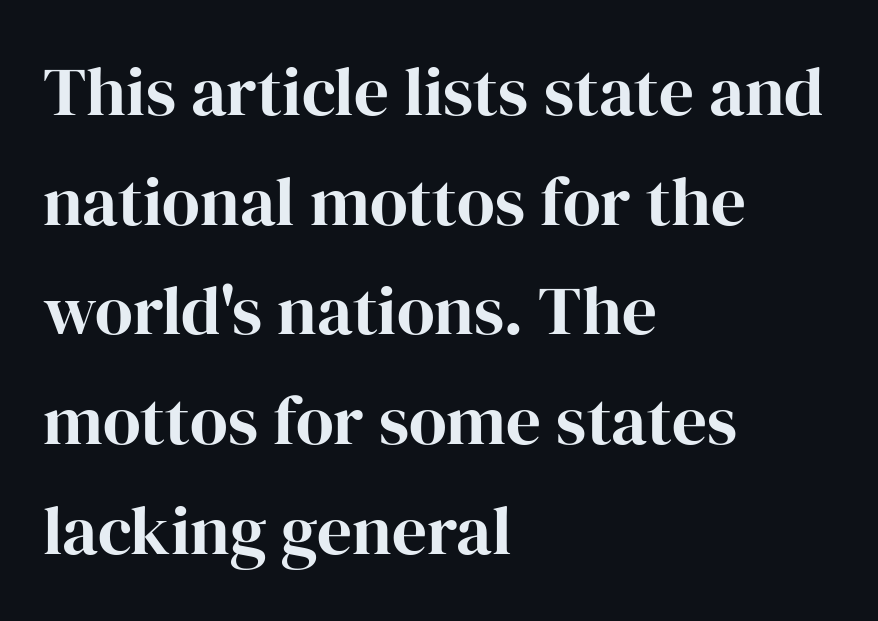
Q: Is the text bold? A: Yes.
Q: Is the text italic (slanted)? A: No, it is upright.
Q: Is the typeface a serif or a sans-serif typeface? A: Serif.
Q: Is the text underlined? A: No.
Q: How is the paragraph aligned? A: Left-aligned.
Q: Is the spacing between letters normal or unusually wide? A: Normal.
Q: Is the spacing between lines tight, normal or loose? A: Normal.
Q: Width (condensed, normal, or wide)? A: Normal.
Q: Stroke contrast? A: High.
Q: x-height? A: Medium.
Q: Monospaced? A: No.
